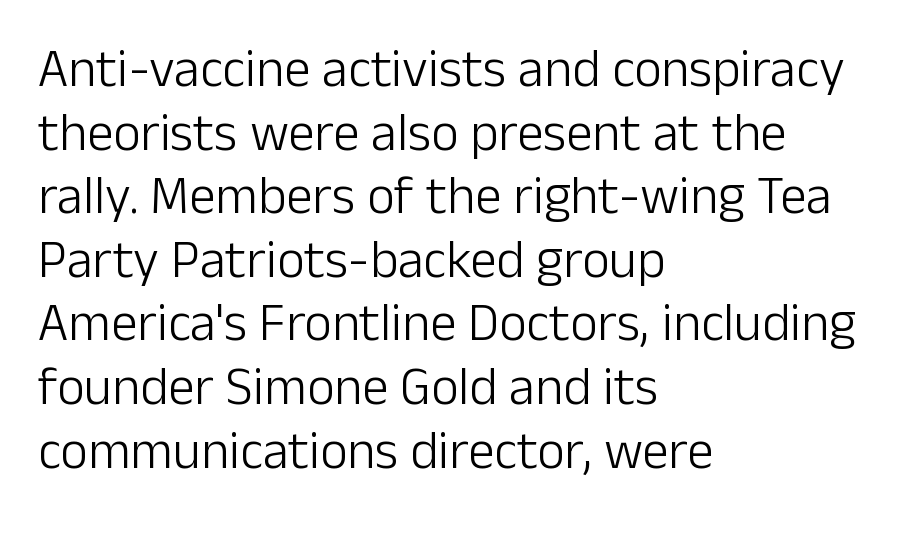
The image shows 53 px light sans-serif type, upright; set left-aligned, line spacing 1.2x, normal letter spacing, not underlined; low stroke contrast and a medium x-height.
